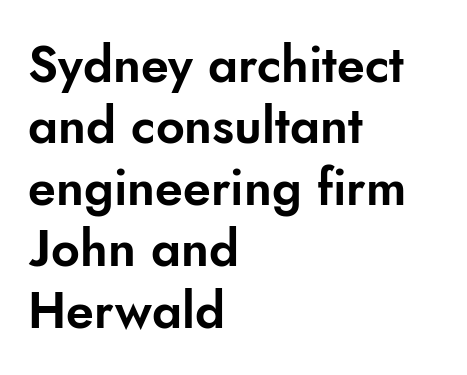
Posture: vertical. Is this a fixed-width face? No — the glyphs have proportional, varying widths. Honestly, the letter spacing is just normal — you wouldn't notice it. One-word summary of the alignment: left. The glyphs in this specimen are sans serif. Words float on clear page, feet unadorned.
